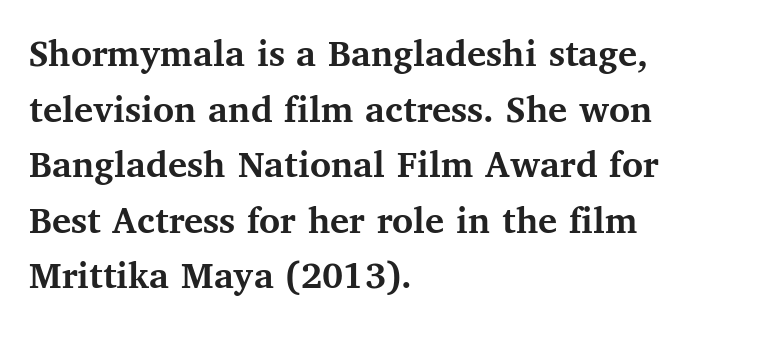
{"serif": "yes", "italic": "no", "bold": "yes", "weight": "semibold", "width": "normal", "stroke_contrast": "medium", "x_height": "medium", "monospaced": "no", "underline": "no", "align": "left", "line_spacing": "normal", "line_spacing_ratio": 1.39, "letter_spacing": "normal", "letter_spacing_em": 0.0, "glyph_px": 40}
